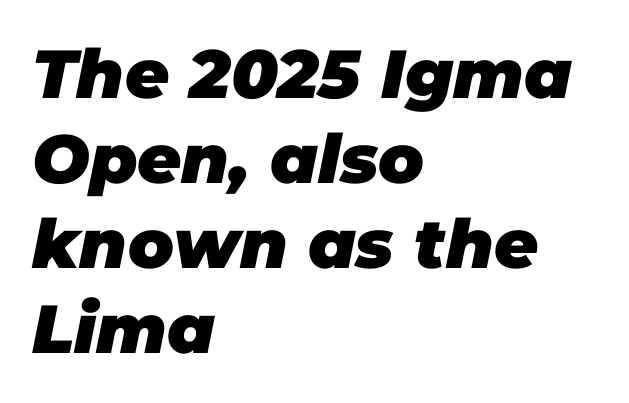
The image shows 68 px heavy type, italic (leaning right); set left-aligned, normal line spacing (1.25x), normal letter spacing, not underlined; low stroke contrast and a large x-height.
